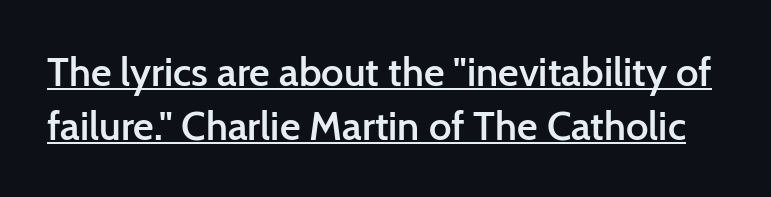
Q: Is the text bold? A: Semi-bold.
Q: Is the text italic (slanted)? A: No, it is upright.
Q: Is the typeface a serif or a sans-serif typeface? A: Sans-serif.
Q: Is the text underlined? A: Yes.
Q: Is the spacing between letters normal or unusually wide? A: Normal.
Q: Is the spacing between lines tight, normal or loose? A: Normal.
Q: Width (condensed, normal, or wide)? A: Normal.
Q: Stroke contrast? A: Low.
Q: x-height? A: Medium.
Q: Monospaced? A: No.
